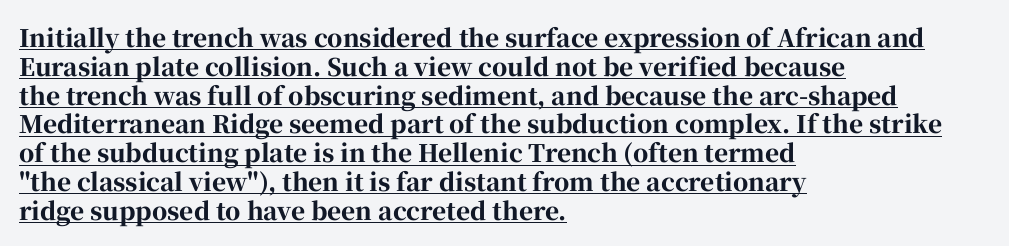
{"italic": "no", "bold": "yes", "underline": "yes", "align": "left", "line_spacing_ratio": 1.2, "letter_spacing": "normal", "letter_spacing_em": 0.0, "glyph_px": 24}
